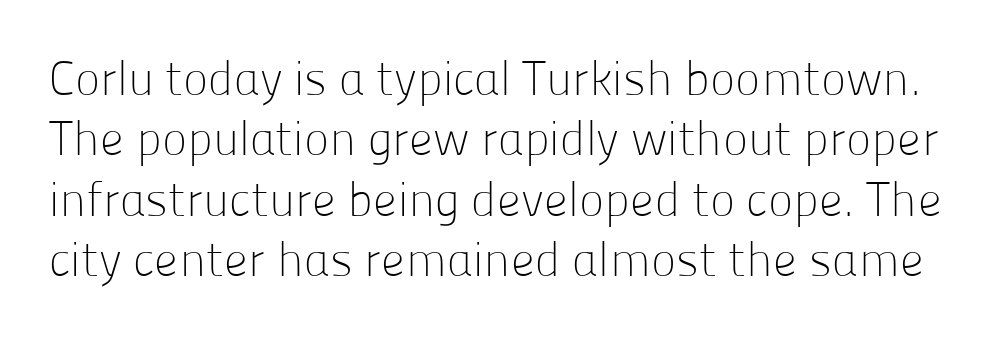
The face looks like a standard text weight, possibly lighter. The letters stand upright; this is a roman face. The vertical gap from one line to the next is medium. Looks like regular typesetting: each glyph gets only the width it needs. This sample uses plain, unmodified letter spacing.
